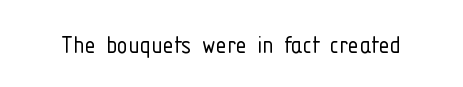
Note: no serifs on the glyphs. You can tell it's not italic because the verticals are truly vertical. On a weight scale, this lands at 450 or below. Rule under the text: the space is simply empty. Is this a fixed-width face? No — the glyphs have proportional, varying widths.
